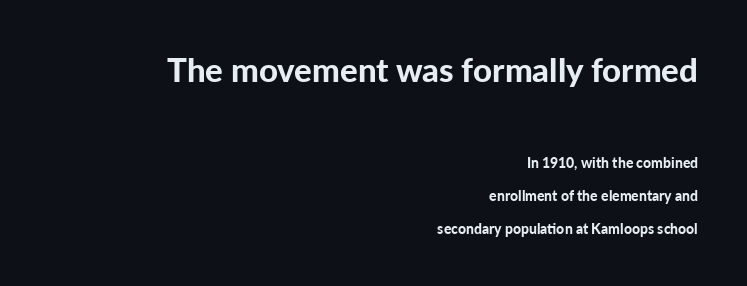
The image shows 33 px bold sans-serif type, upright; set right-aligned, loose line spacing (2.37x), normal letter spacing, not underlined; the first (top) block is 2.36x larger; low stroke contrast and a medium x-height.
